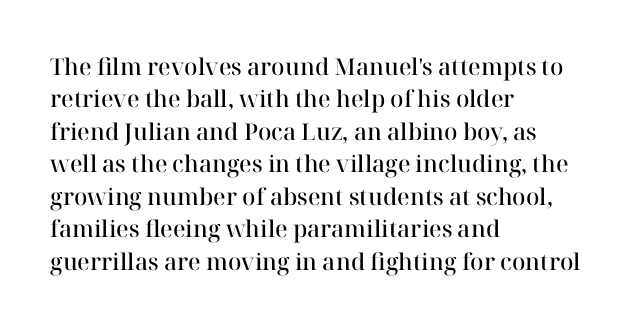
{"italic": "no", "bold": "semi", "underline": "no", "align": "left", "line_spacing": "normal", "line_spacing_ratio": 1.41, "letter_spacing": "normal", "letter_spacing_em": 0.0, "glyph_px": 23}
